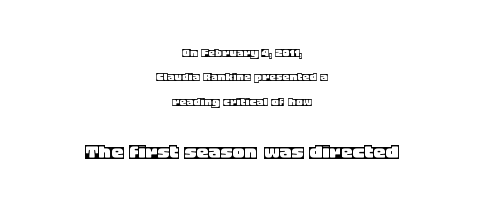
Visually, the bottom section dominates because its glyphs are scaled up. Caption: multi-line text, centered on the measure. The type sits square on the baseline with zero lean. The face used here is rendered with its standard letterfit. Nobody drew a line under any word here.
